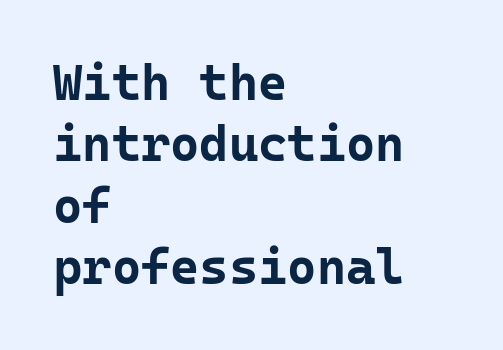
Q: Is the text bold? A: Yes.
Q: Is the text italic (slanted)? A: No, it is upright.
Q: Is the typeface a serif or a sans-serif typeface? A: Sans-serif.
Q: Is the text underlined? A: No.
Q: How is the paragraph aligned? A: Left-aligned.
Q: Is the spacing between letters normal or unusually wide? A: Normal.
Q: Width (condensed, normal, or wide)? A: Normal.
Q: Stroke contrast? A: Low.
Q: x-height? A: Medium.
Q: Monospaced? A: Yes.
